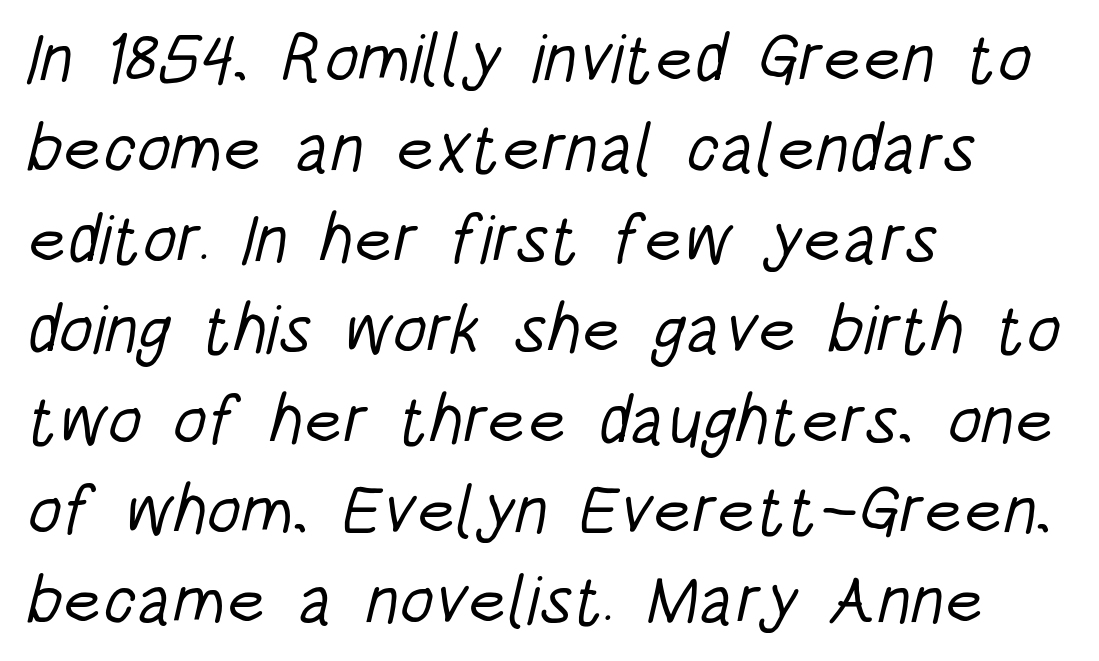
Compared with typical paragraphs, the rows here are spaced about the same. Compared with typical body copy, the letter spacing here is the same. Check the space under the baseline: it is left empty. Check where the strokes stop: nothing finishes them off — pure sans. Proportional: the letters do not fall into vertical columns.
